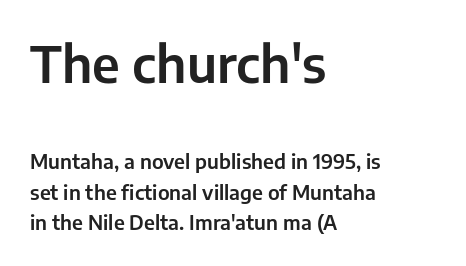
The image shows 51 px sans-serif type, upright; set left-aligned, normal line spacing (1.52x), normal letter spacing, not underlined; the first (top) block is 2.55x larger; low stroke contrast and a medium x-height.
